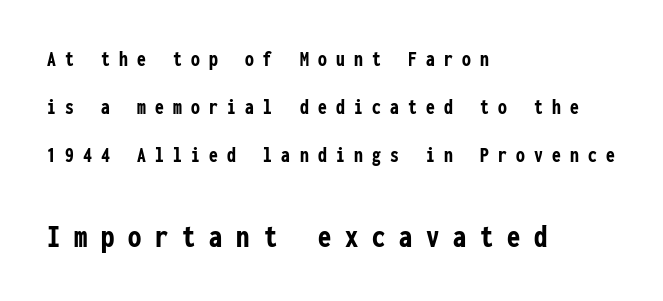
{"serif": "no", "italic": "no", "bold": "yes", "weight": "semibold", "width": "condensed", "stroke_contrast": "low", "x_height": "medium", "monospaced": "yes", "underline": "no", "align": "left", "line_spacing": "loose", "line_spacing_ratio": 2.19, "letter_spacing": "wide", "letter_spacing_em": 0.42, "larger_block": "second", "size_ratio": 1.5, "glyph_px": 33}
